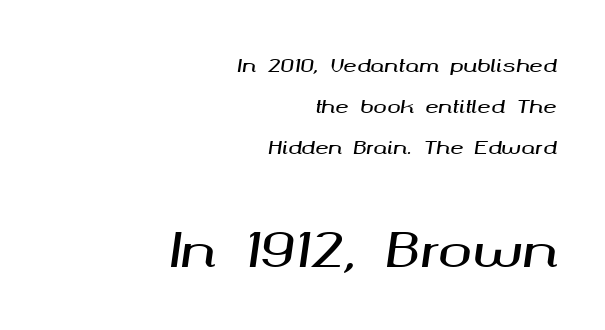
The image shows 46 px wide type, italic (leaning right); set right-aligned, loose line spacing (2.28x), normal letter spacing, not underlined; the second (bottom) block is 2.56x larger; medium stroke contrast and a medium x-height.
